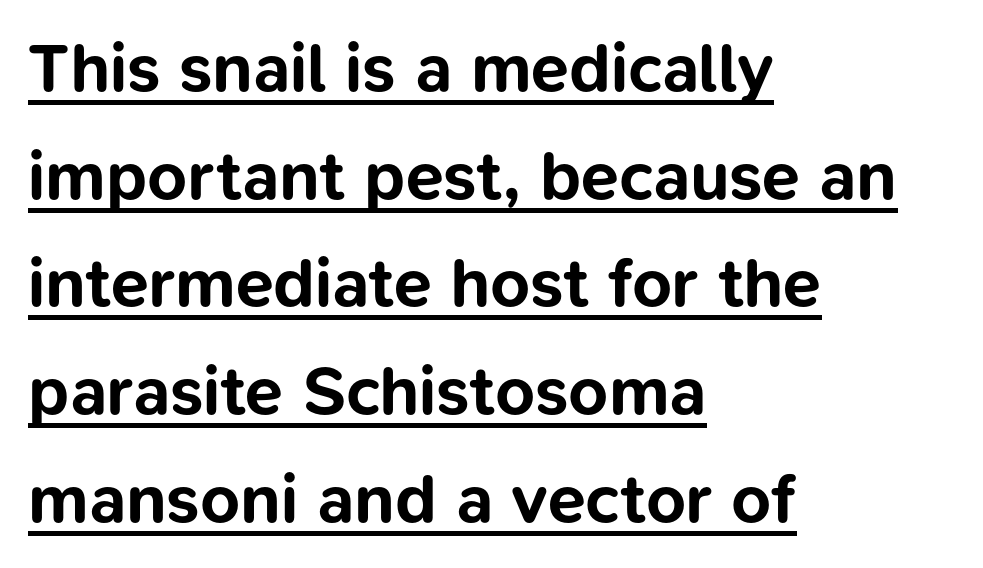
Q: Is the text bold? A: Yes.
Q: Is the text italic (slanted)? A: No, it is upright.
Q: Is the typeface a serif or a sans-serif typeface? A: Sans-serif.
Q: Is the text underlined? A: Yes.
Q: How is the paragraph aligned? A: Left-aligned.
Q: Is the spacing between letters normal or unusually wide? A: Normal.
Q: Is the spacing between lines tight, normal or loose? A: Normal.
Q: Width (condensed, normal, or wide)? A: Normal.
Q: Stroke contrast? A: Low.
Q: x-height? A: Medium.
Q: Monospaced? A: No.
